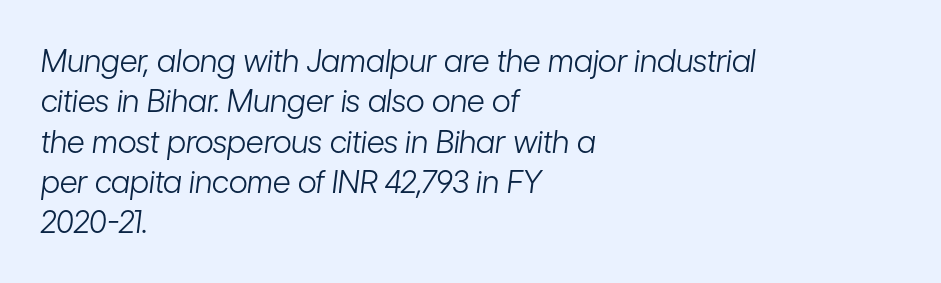
Visually the block forms a straight wall on the left and a jagged coastline on the right. The passage shown leans; its letterforms are oblique. The space beneath each line is pristine and unruled. Regular leading. The letterforms sit shoulder to shoulder at normal distance. This reads as an unemphasized weight, regular at the heaviest.
